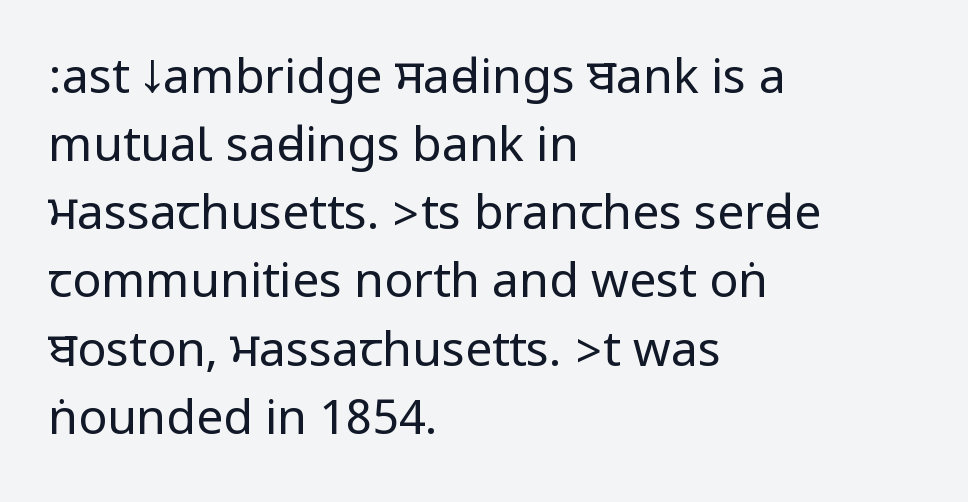
The image shows 48 px regular-weight, condensed sans-serif type, upright; set left-aligned, normal line spacing (1.42x), normal letter spacing, not underlined; low stroke contrast.
